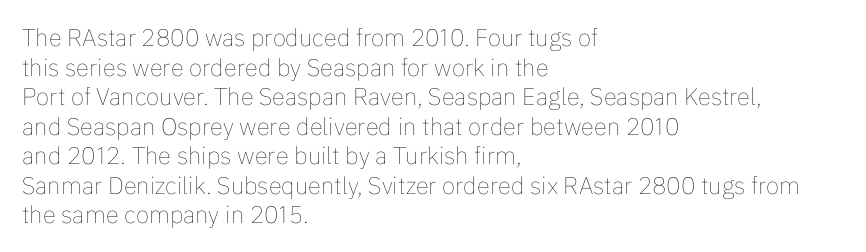
Words appear dense and cohesive because spacing is normal. Stem width sits at or under what a default text font uses. Honestly, there is no underline to notice here at all. The lettering stays uniformly vertical, giving the passage a roman look.
